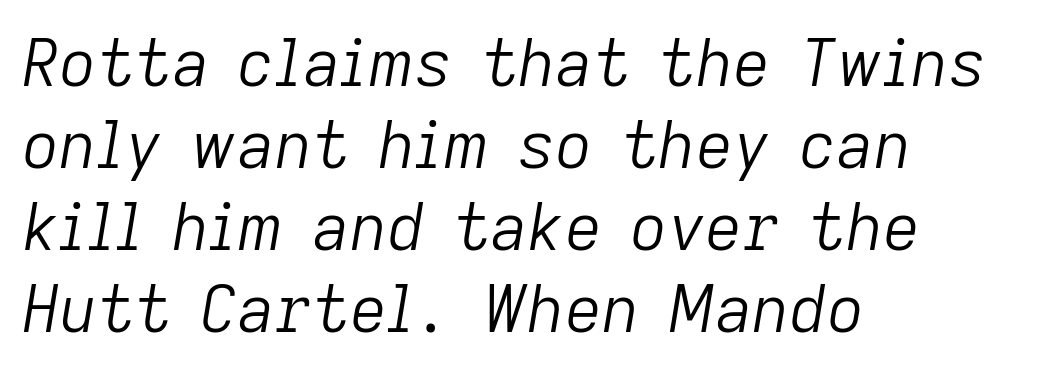
The image shows 65 px light type, italic (leaning right); set left-aligned, normal line spacing (1.26x), normal letter spacing, not underlined; low stroke contrast and a medium x-height.
